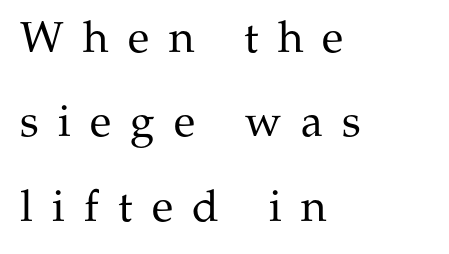
Q: Is the text bold? A: No.
Q: Is the text italic (slanted)? A: No, it is upright.
Q: Is the typeface a serif or a sans-serif typeface? A: Serif.
Q: Is the text underlined? A: No.
Q: How is the paragraph aligned? A: Left-aligned.
Q: Is the spacing between letters normal or unusually wide? A: Unusually wide.
Q: Is the spacing between lines tight, normal or loose? A: Loose.
Q: Width (condensed, normal, or wide)? A: Normal.
Q: Stroke contrast? A: Medium.
Q: x-height? A: Medium.
Q: Monospaced? A: No.
